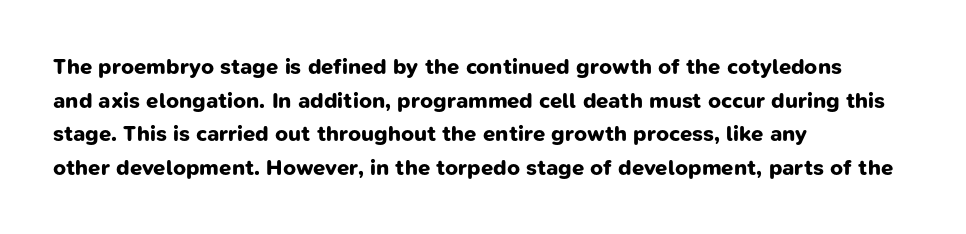
The image shows 22 px bold type; set left-aligned, normal line spacing (1.53x), normal letter spacing, not underlined.
